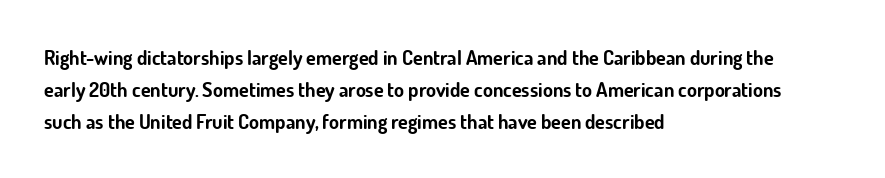
The passage shown is emphatically bold. Clear beneath every line of the passage. Characters remain perfectly vertical along every line. These lines sit exactly where default settings would place them. The horizontal fit of the characters is conventional and even. Each line starts at the same left margin while the right side varies.
